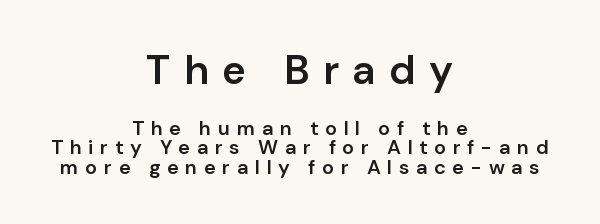
Nobody drew a line under any word here. Between these two stacked blocks, the higher one wins on size. The rendering shows plain stroke endings on the letterforms — a sans-serif design. Students, this is semibold: more ink than regular, less than bold.
